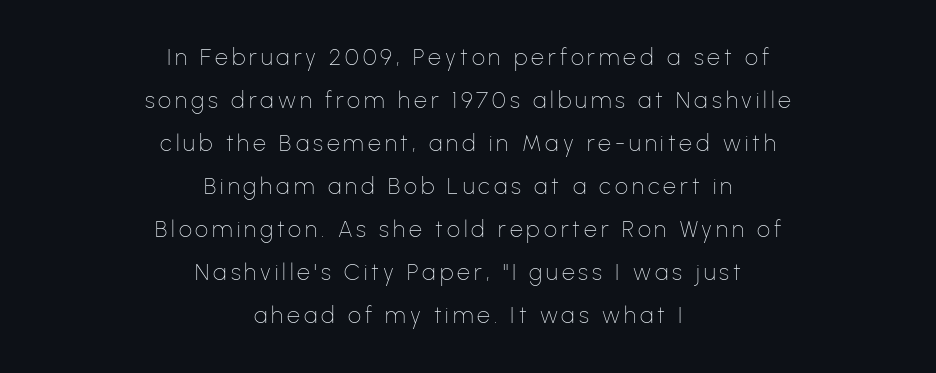
The image shows 23 px text type, upright; set centered, line spacing 1.87x, not underlined.
